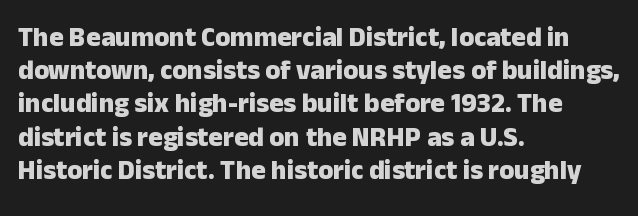
{"italic": "no", "bold": "yes", "underline": "no", "align": "left", "line_spacing_ratio": 1.23, "letter_spacing": "normal", "letter_spacing_em": 0.0, "glyph_px": 27}
